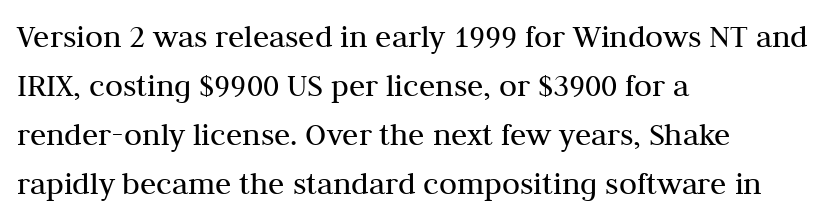
The image shows 33 px regular-weight serif type, upright; set left-aligned, normal line spacing (1.48x), normal letter spacing, not underlined; medium stroke contrast and a medium x-height.
